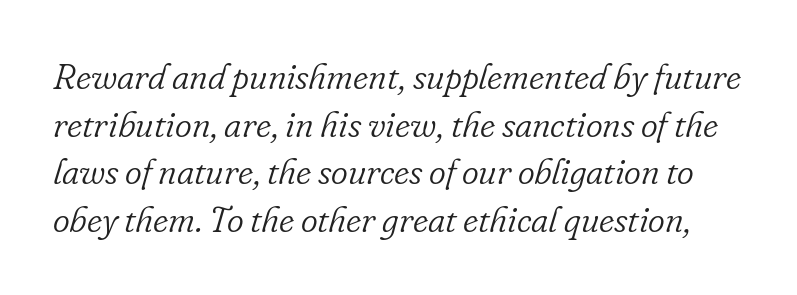
The image shows 36 px light serif type, italic (leaning right); set normal line spacing (1.32x), normal letter spacing, not underlined; low stroke contrast and a small x-height.
